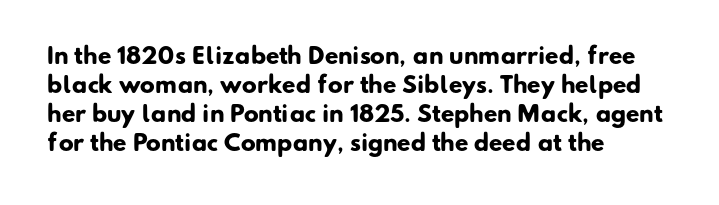
All the whitespace from short lines collects on the right. Honestly, the letter spacing is just normal — you wouldn't notice it. Strokes here are thick enough to call this a true bold. Evenly set lines give the paragraph a standard silhouette. The space beneath each line is pristine and unruled.
